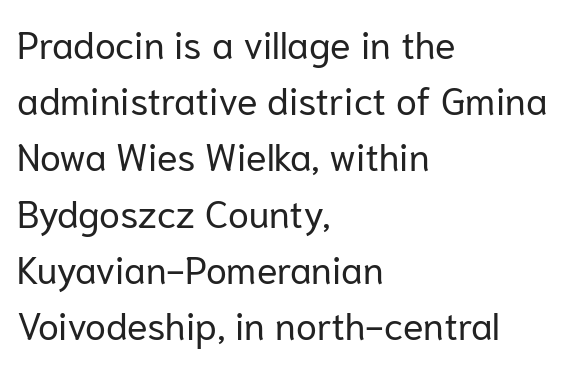
A roman cut, with each character standing at attention. The paragraph has a hard left edge and a soft right edge. This is not heavy type; no bold has been used. There is no visible air inserted between adjacent glyphs. Underline: absent. Notice how descenders clear the ascenders below comfortably — that's standard leading.
